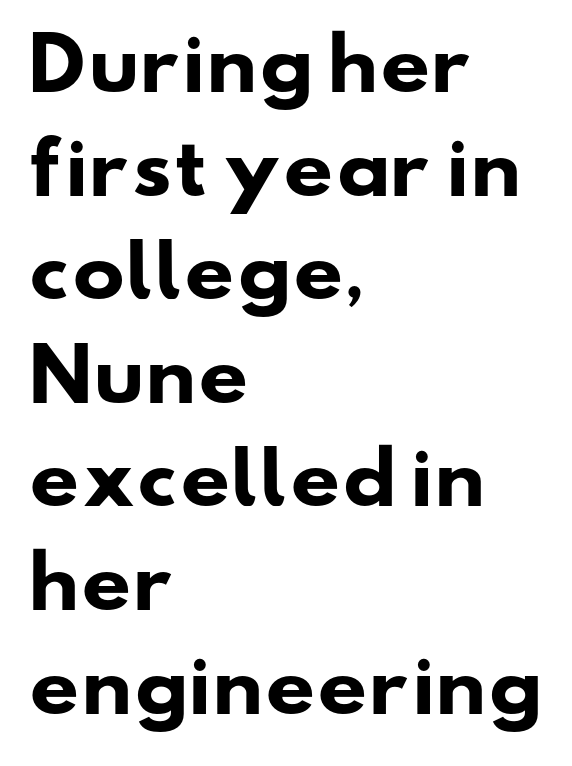
{"serif": "no", "bold": "yes", "weight": "heavy", "width": "wide", "stroke_contrast": "low", "x_height": "small", "monospaced": "no", "underline": "no", "align": "left", "line_spacing": "normal", "line_spacing_ratio": 1.48, "letter_spacing": "normal", "letter_spacing_em": 0.0, "glyph_px": 70}
